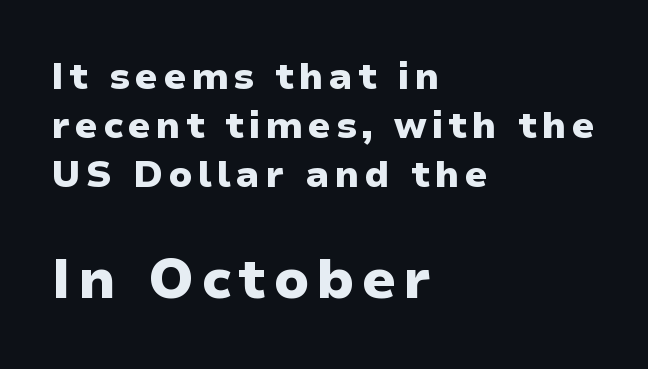
{"serif": "no", "italic": "no", "bold": "yes", "weight": "heavy", "width": "wide", "stroke_contrast": "low", "x_height": "medium", "monospaced": "no", "underline": "no", "align": "left", "line_spacing": "normal", "line_spacing_ratio": 1.32, "larger_block": "second", "size_ratio": 1.49, "glyph_px": 55}
